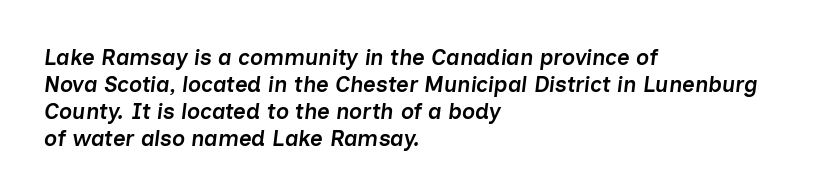
Q: Is the text bold? A: Semi-bold.
Q: Is the text italic (slanted)? A: Yes, it leans right by about 7 degrees.
Q: Is the text underlined? A: No.
Q: How is the paragraph aligned? A: Left-aligned.
Q: Is the spacing between letters normal or unusually wide? A: Normal.
